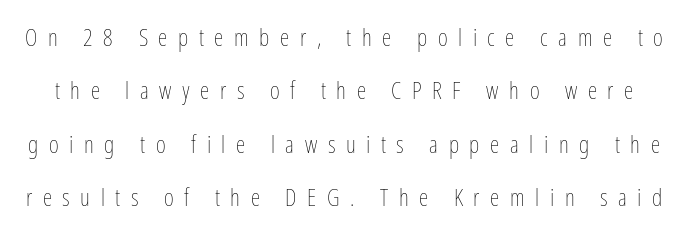
It's the straight-up-and-down kind of type. Weight: in the light-to-regular range. Someone cranked the tracking dial way up on this one. The glyphs are unaccompanied by any horizontal stroke below them.
